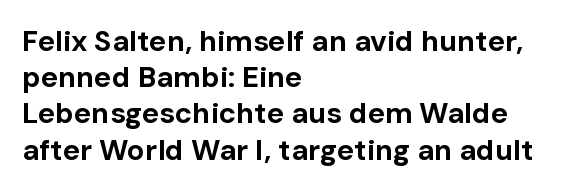
{"serif": "no", "italic": "no", "bold": "yes", "weight": "bold", "width": "normal", "stroke_contrast": "low", "x_height": "medium", "monospaced": "no", "underline": "no", "align": "left", "line_spacing": "normal", "line_spacing_ratio": 1.25, "letter_spacing": "normal", "letter_spacing_em": 0.0, "glyph_px": 29}
